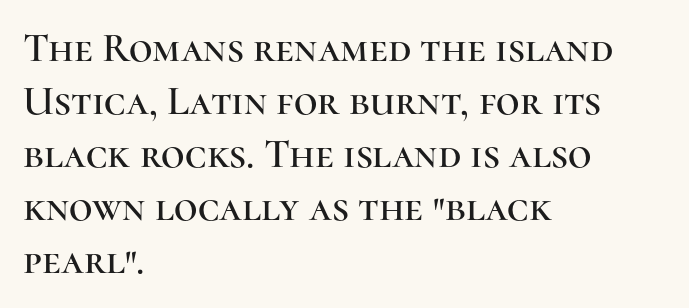
Q: Is the text italic (slanted)? A: No, it is upright.
Q: Is the typeface a serif or a sans-serif typeface? A: Serif.
Q: Is the text underlined? A: No.
Q: How is the paragraph aligned? A: Left-aligned.
Q: Is the spacing between letters normal or unusually wide? A: Normal.
Q: Is the spacing between lines tight, normal or loose? A: Normal.
Q: Width (condensed, normal, or wide)? A: Normal.
Q: Stroke contrast? A: High.
Q: x-height? A: Medium.
Q: Monospaced? A: No.
